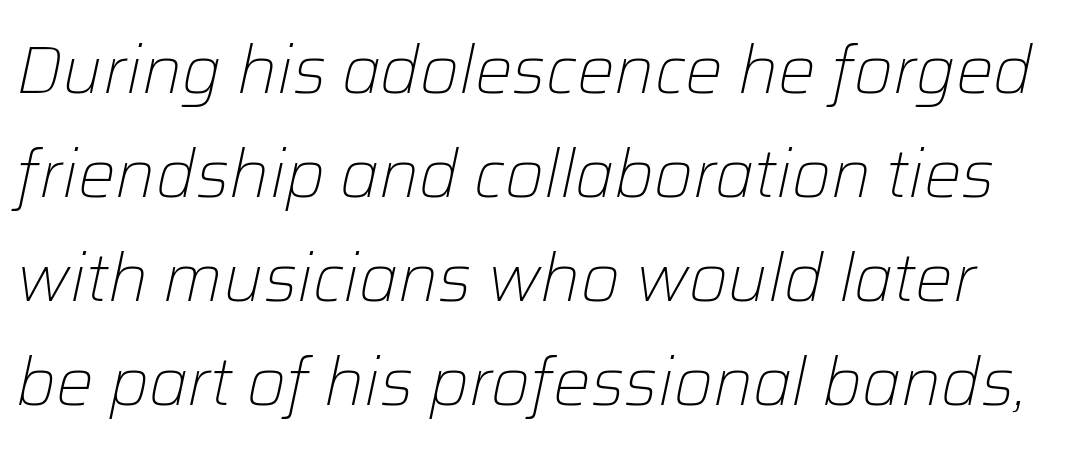
{"italic": "yes", "lean": "right", "slant_degrees": 12, "bold": "no", "weight": "light", "width": "normal", "stroke_contrast": "low", "x_height": "medium", "monospaced": "no", "underline": "no", "line_spacing": "normal", "line_spacing_ratio": 1.55, "letter_spacing": "normal", "letter_spacing_em": 0.0, "glyph_px": 67}
